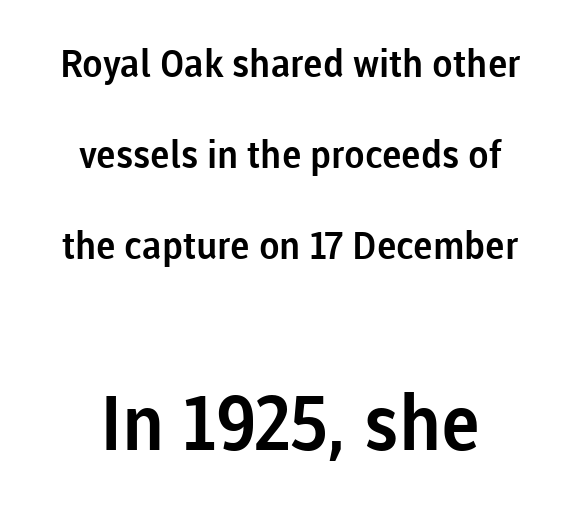
{"serif": "no", "italic": "no", "width": "normal", "stroke_contrast": "low", "x_height": "medium", "monospaced": "no", "underline": "no", "align": "center", "line_spacing": "loose", "line_spacing_ratio": 2.39, "letter_spacing": "normal", "letter_spacing_em": 0.0, "larger_block": "second", "size_ratio": 2.0, "glyph_px": 76}
